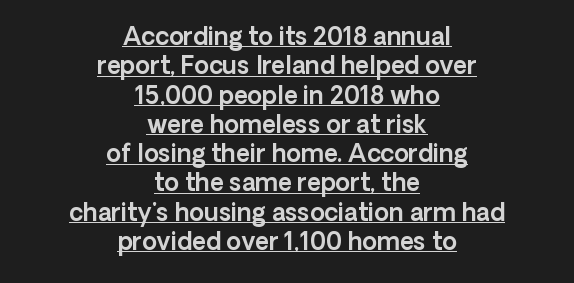
{"italic": "no", "underline": "yes", "align": "center", "line_spacing_ratio": 1.22, "letter_spacing": "normal", "letter_spacing_em": 0.0, "glyph_px": 24}
